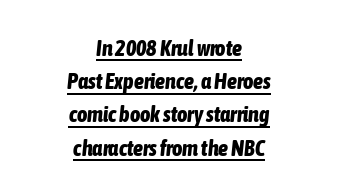
Q: Is the text bold? A: Yes.
Q: Is the text italic (slanted)? A: Yes, it leans right by about 6 degrees.
Q: Is the text underlined? A: Yes.
Q: How is the paragraph aligned? A: Centered.
Q: Is the spacing between letters normal or unusually wide? A: Normal.
Q: Is the spacing between lines tight, normal or loose? A: Normal.
